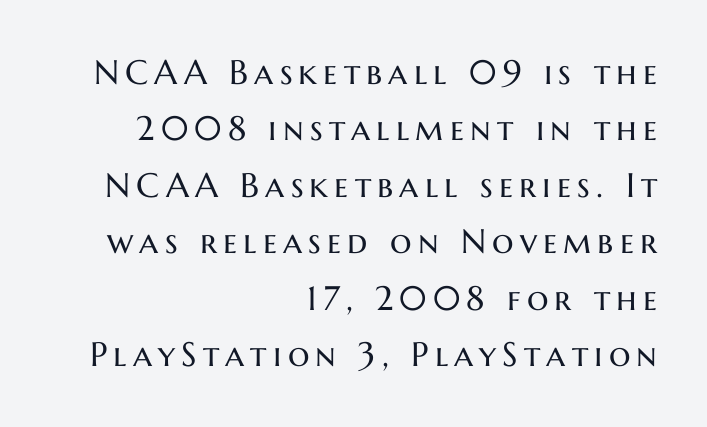
{"serif": "no", "italic": "no", "bold": "no", "weight": "regular", "width": "normal", "stroke_contrast": "medium", "x_height": "medium", "monospaced": "no", "underline": "no", "align": "right", "line_spacing": "normal", "line_spacing_ratio": 1.66, "glyph_px": 34}
